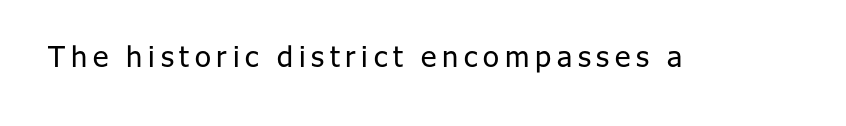
The image shows 29 px regular-weight sans-serif type, upright; set unusually wide letter spacing (+0.2 em), not underlined; low stroke contrast and a medium x-height.
